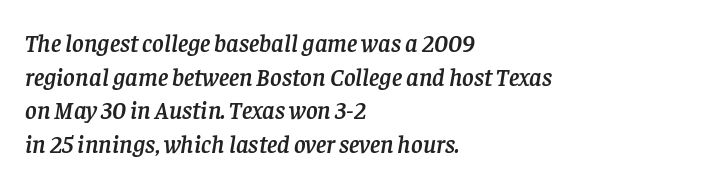
A typesetter would mark this as italic. The paragraph shown leans on its left margin. The rendering uses a moderate line-height, typical for paragraphs. Words float on clear page, feet unadorned.
